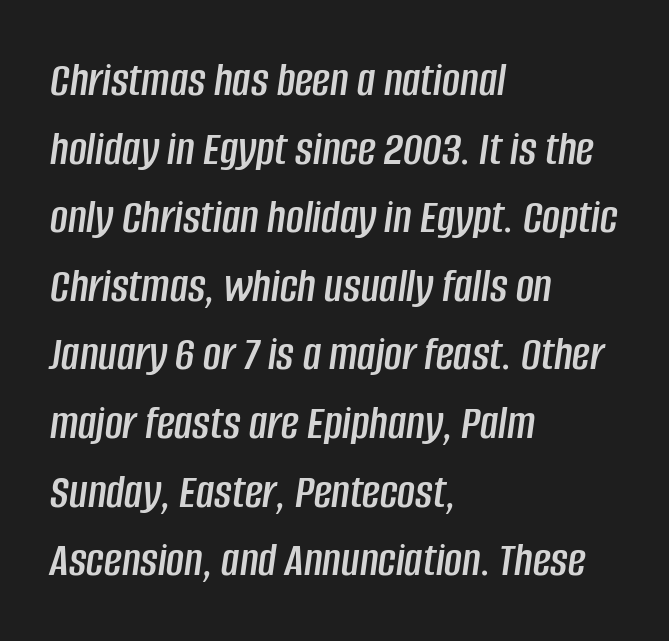
The image shows 49 px condensed type, italic (leaning right); set left-aligned, normal line spacing (1.4x), normal letter spacing, not underlined; low stroke contrast and a large x-height.
